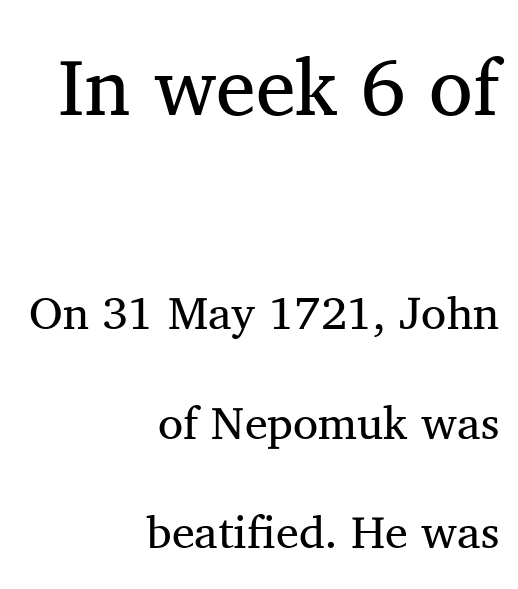
Q: Is the text bold? A: No.
Q: Is the text italic (slanted)? A: No, it is upright.
Q: Is the typeface a serif or a sans-serif typeface? A: Serif.
Q: Is the text underlined? A: No.
Q: How is the paragraph aligned? A: Right-aligned.
Q: Is the spacing between letters normal or unusually wide? A: Normal.
Q: Is the spacing between lines tight, normal or loose? A: Loose.
Q: Which block of text is set in a larger size, the first (top) or the second (bottom)? A: The first (top) one.
Q: Width (condensed, normal, or wide)? A: Normal.
Q: Stroke contrast? A: Medium.
Q: x-height? A: Medium.
Q: Monospaced? A: No.
